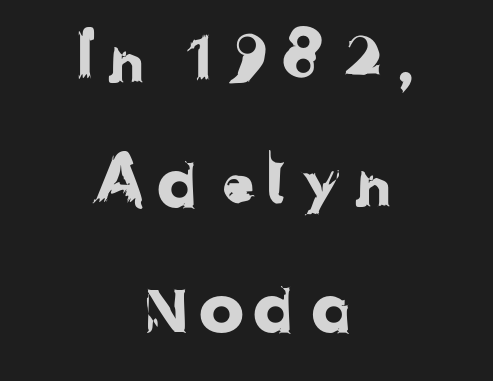
Each line is balanced around a shared central axis. A bare baseline throughout the passage. The face used here is proportionally spaced, like ordinary book or web type. The designer went with a sans here, leaving each stem footless.
